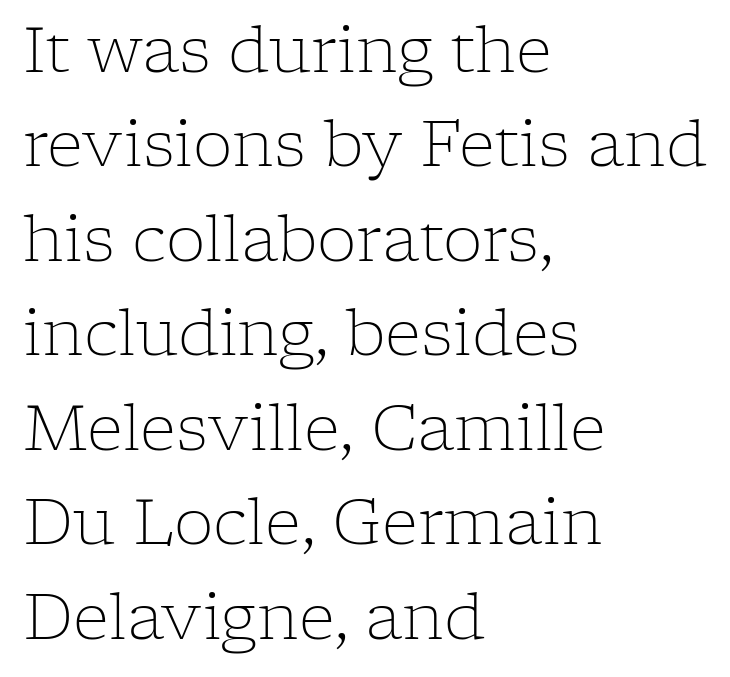
Q: Is the text bold? A: No.
Q: Is the text italic (slanted)? A: No, it is upright.
Q: Is the typeface a serif or a sans-serif typeface? A: Serif.
Q: Is the text underlined? A: No.
Q: How is the paragraph aligned? A: Left-aligned.
Q: Is the spacing between letters normal or unusually wide? A: Normal.
Q: Is the spacing between lines tight, normal or loose? A: Normal.
Q: Width (condensed, normal, or wide)? A: Normal.
Q: Stroke contrast? A: Low.
Q: x-height? A: Medium.
Q: Monospaced? A: No.
